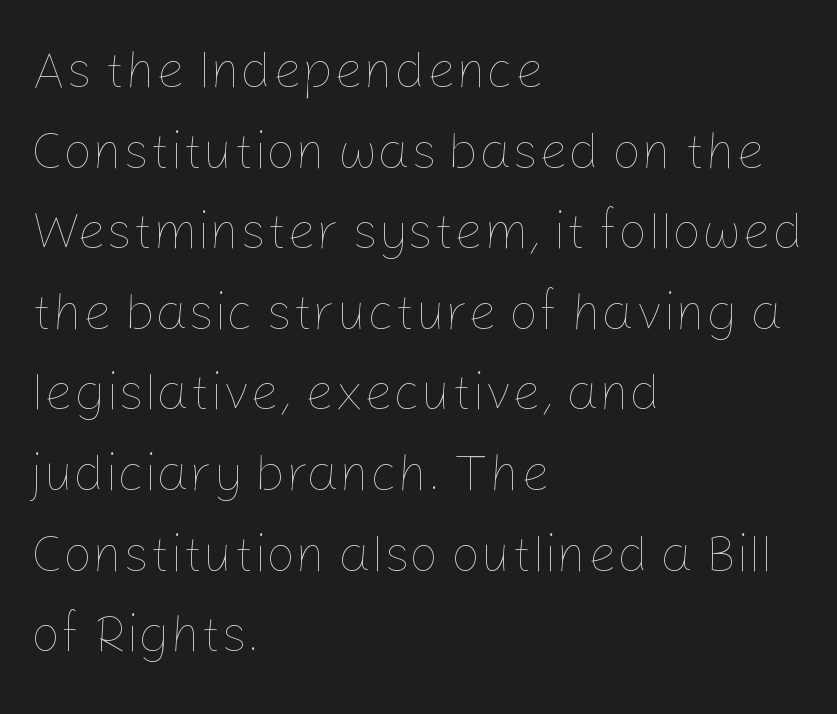
The image shows 52 px thin type, upright; set left-aligned, normal line spacing (1.55x), normal letter spacing, not underlined; low stroke contrast and a medium x-height.
